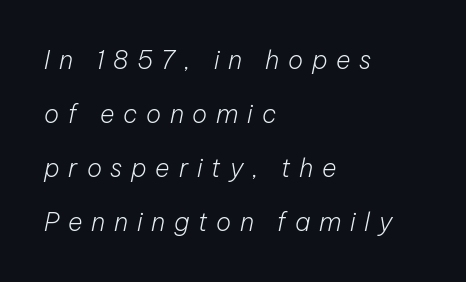
The image shows 25 px text type, italic (leaning right); set left-aligned, loose line spacing (2.16x), unusually wide letter spacing (+0.35 em), not underlined.
